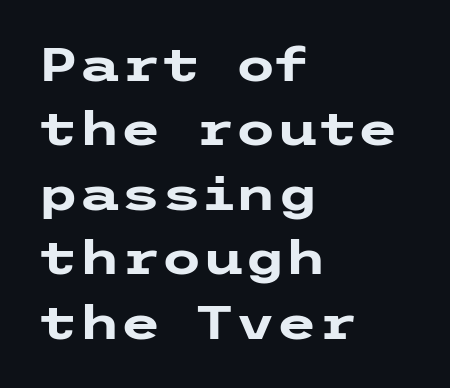
{"serif": "no", "italic": "no", "bold": "yes", "weight": "heavy", "width": "wide", "stroke_contrast": "low", "x_height": "medium", "underline": "no", "align": "left", "line_spacing": "normal", "line_spacing_ratio": 1.37, "letter_spacing": "normal", "letter_spacing_em": 0.0, "glyph_px": 47}
